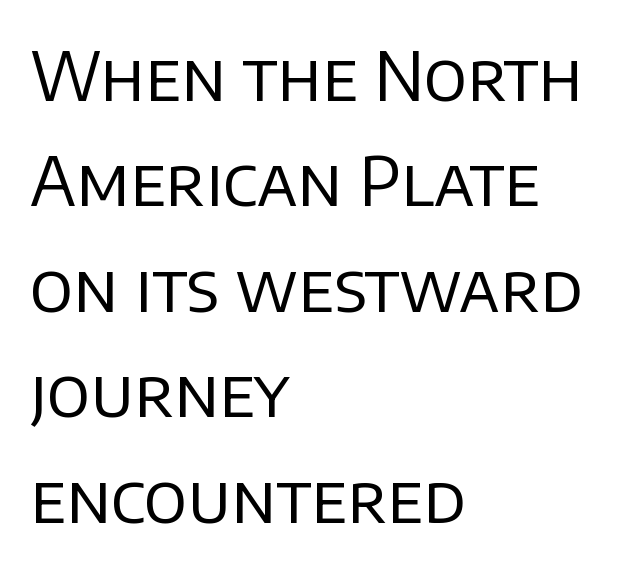
{"serif": "no", "italic": "no", "bold": "no", "weight": "regular", "width": "normal", "stroke_contrast": "low", "x_height": "large", "monospaced": "no", "underline": "no", "align": "left", "line_spacing": "normal", "line_spacing_ratio": 1.55, "letter_spacing": "normal", "letter_spacing_em": 0.0, "glyph_px": 68}
